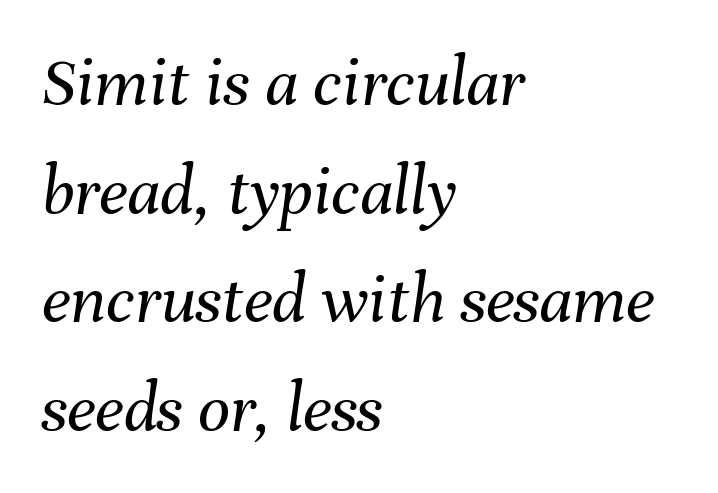
{"italic": "yes", "lean": "right", "slant_degrees": 8, "bold": "no", "weight": "regular", "width": "normal", "stroke_contrast": "medium", "x_height": "medium", "monospaced": "no", "underline": "no", "align": "left", "line_spacing": "normal", "line_spacing_ratio": 1.53, "letter_spacing": "normal", "letter_spacing_em": 0.0, "glyph_px": 71}
